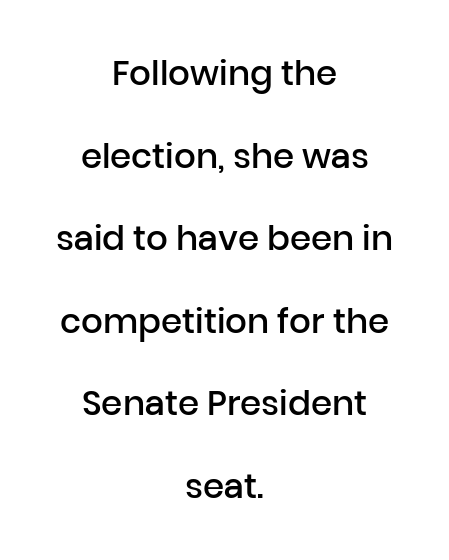
The image shows 34 px semibold sans-serif type, upright; set centered, loose line spacing (2.43x), normal letter spacing, not underlined; low stroke contrast and a medium x-height.
